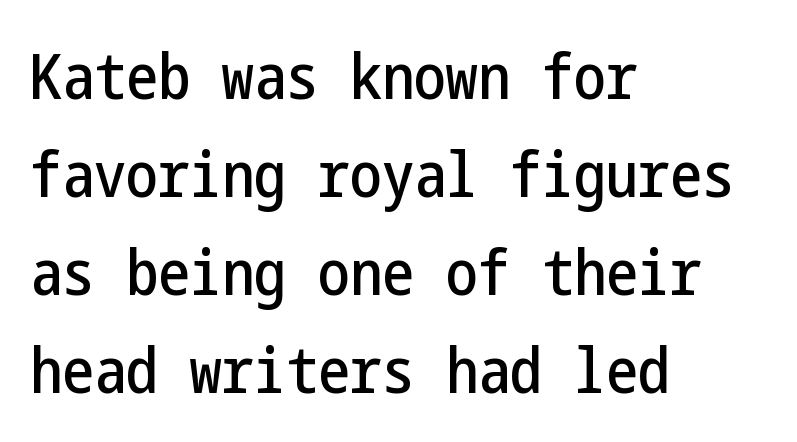
{"serif": "no", "italic": "no", "width": "condensed", "stroke_contrast": "low", "x_height": "medium", "underline": "no", "align": "left", "line_spacing": "normal", "line_spacing_ratio": 1.53, "letter_spacing": "normal", "letter_spacing_em": 0.0, "glyph_px": 64}
